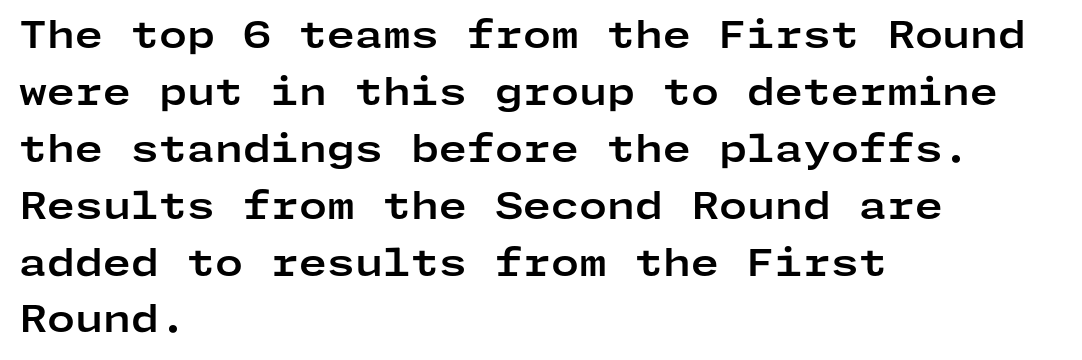
This sample keeps an unexceptional amount of space between lines. Upright lettering throughout. The lines in this sample share a left origin and differ only in where they stop. Classification — sans serif.
